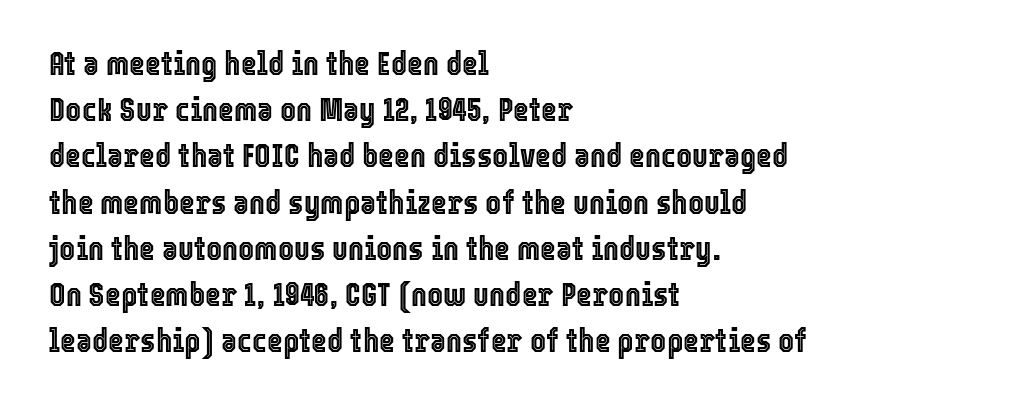
Q: Is the text italic (slanted)? A: No, it is upright.
Q: Is the text underlined? A: No.
Q: How is the paragraph aligned? A: Left-aligned.
Q: Is the spacing between letters normal or unusually wide? A: Normal.
Q: Is the spacing between lines tight, normal or loose? A: Normal.
Q: Width (condensed, normal, or wide)? A: Condensed.
Q: x-height? A: Medium.
Q: Monospaced? A: No.
